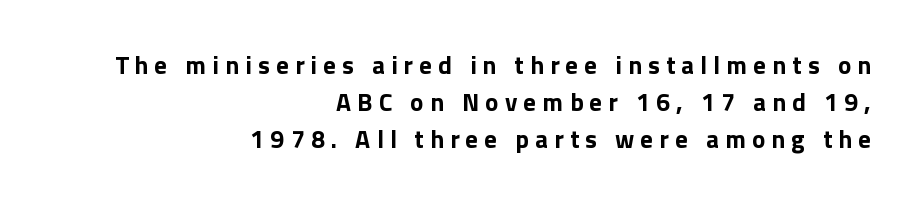
{"italic": "no", "bold": "yes", "underline": "no", "align": "right", "line_spacing": "normal", "line_spacing_ratio": 1.49, "letter_spacing": "wide", "letter_spacing_em": 0.25, "glyph_px": 25}
